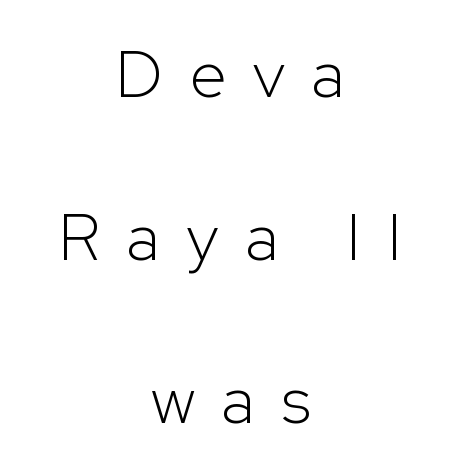
{"serif": "no", "italic": "no", "bold": "no", "weight": "light", "width": "normal", "stroke_contrast": "low", "x_height": "medium", "monospaced": "no", "underline": "no", "align": "center", "line_spacing": "loose", "line_spacing_ratio": 2.47, "letter_spacing": "wide", "letter_spacing_em": 0.41, "glyph_px": 66}
